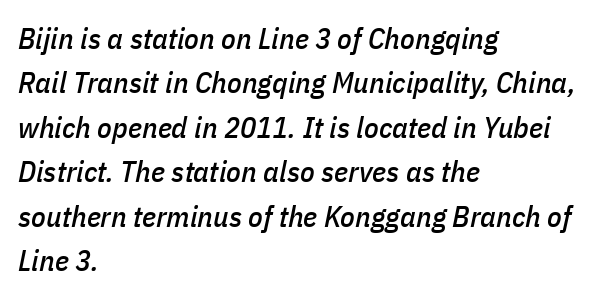
Q: Is the text italic (slanted)? A: Yes, it leans right by about 11 degrees.
Q: Is the text underlined? A: No.
Q: How is the paragraph aligned? A: Left-aligned.
Q: Is the spacing between letters normal or unusually wide? A: Normal.
Q: Is the spacing between lines tight, normal or loose? A: Normal.
Q: Width (condensed, normal, or wide)? A: Condensed.
Q: Stroke contrast? A: Low.
Q: x-height? A: Medium.
Q: Monospaced? A: No.
